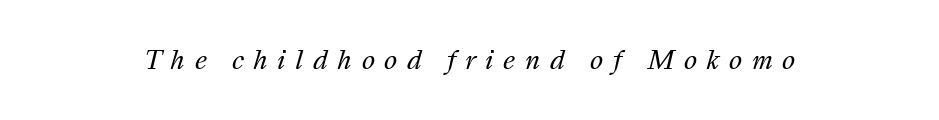
The image shows 25 px text type, italic (leaning right); set unusually wide letter spacing (+0.38 em), not underlined.
